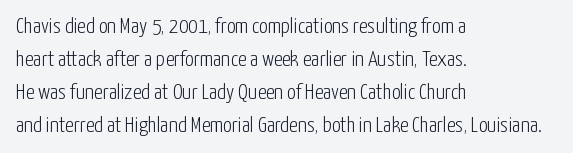
Q: Is the text bold? A: No.
Q: Is the text italic (slanted)? A: No, it is upright.
Q: Is the text underlined? A: No.
Q: How is the paragraph aligned? A: Left-aligned.
Q: Is the spacing between letters normal or unusually wide? A: Normal.
Q: Is the spacing between lines tight, normal or loose? A: Normal.
